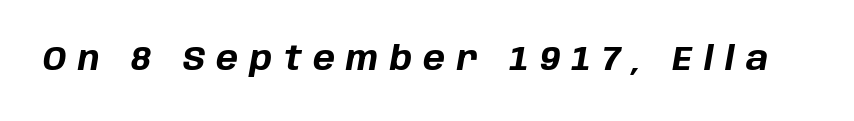
{"italic": "yes", "lean": "right", "slant_degrees": 10, "bold": "yes", "weight": "bold", "width": "normal", "stroke_contrast": "low", "x_height": "large", "monospaced": "no", "underline": "no", "letter_spacing": "wide", "letter_spacing_em": 0.35, "glyph_px": 33}
